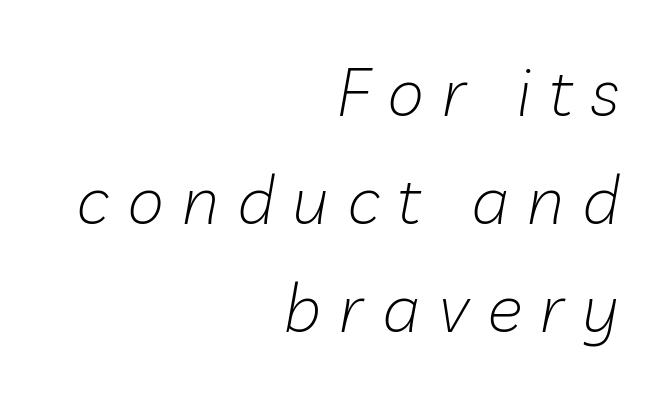
The image shows 67 px light type, italic (leaning right); set right-aligned, normal line spacing (1.61x), unusually wide letter spacing (+0.27 em), not underlined; low stroke contrast and a medium x-height.
